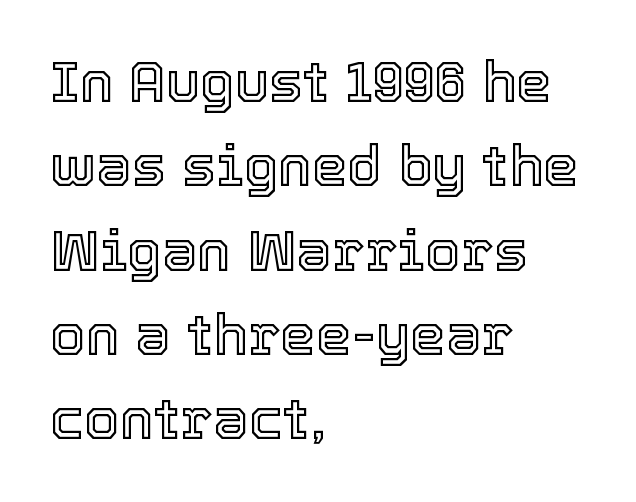
The image shows 57 px text type, upright; set left-aligned, normal line spacing (1.48x), normal letter spacing, not underlined; a medium x-height.
